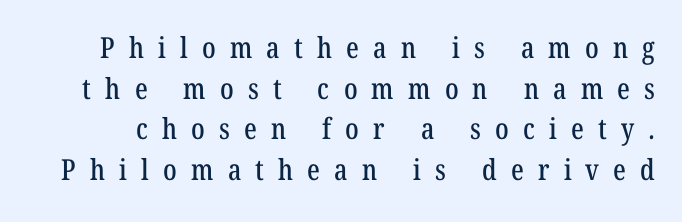
{"serif": "yes", "width": "condensed", "stroke_contrast": "low", "x_height": "medium", "monospaced": "no", "underline": "no", "line_spacing": "normal", "line_spacing_ratio": 1.4, "letter_spacing": "wide", "letter_spacing_em": 0.49, "glyph_px": 29}
